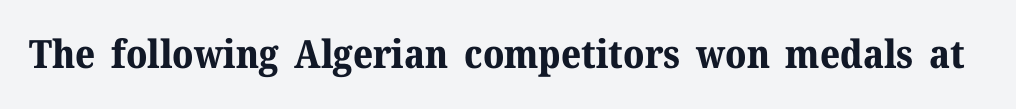
{"serif": "yes", "italic": "no", "bold": "yes", "weight": "bold", "width": "normal", "stroke_contrast": "medium", "x_height": "medium", "monospaced": "no", "underline": "no", "letter_spacing": "normal", "letter_spacing_em": 0.0, "glyph_px": 39}
